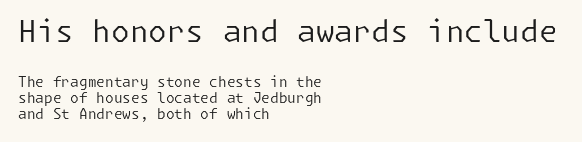
The type is set solid horizontally, with unmodified tracking. Caption: face not bold, strokes unweighted. The passage shown stacks its lines with hardly any gap. A student would notice the top passage is typeset larger than what follows. Underline: absent. Letterform terminals end flat and unadorned throughout the passage.
